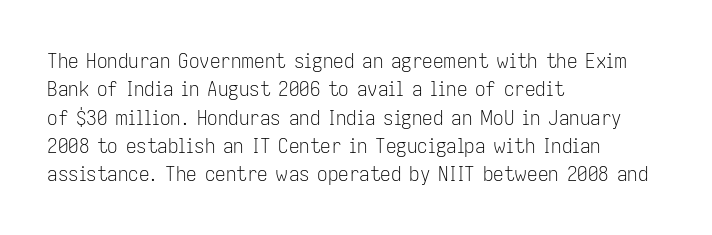
{"italic": "no", "bold": "no", "underline": "no", "align": "left", "line_spacing": "normal", "line_spacing_ratio": 1.35, "letter_spacing": "normal", "letter_spacing_em": 0.0, "glyph_px": 21}
